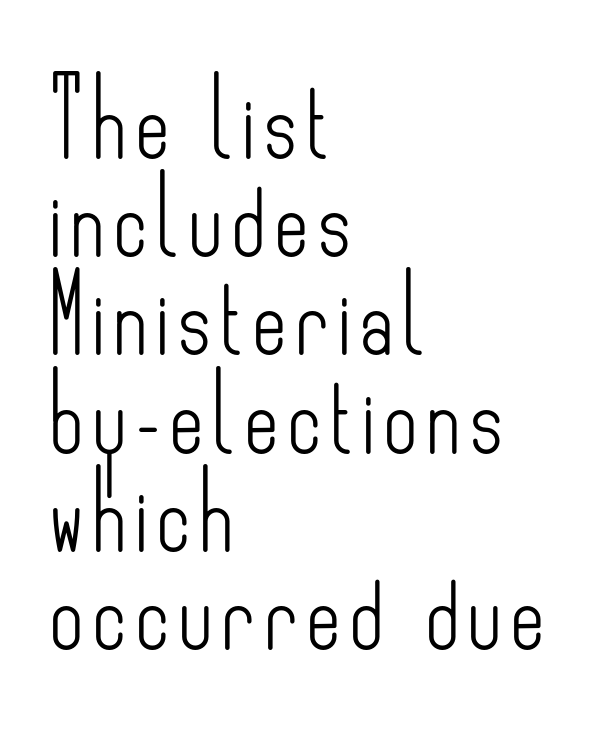
The letters advance in unequal steps, a hallmark of proportional type. Which margin do the lines hug? The left one — the right edge is uneven. Italic? Not at all — the glyphs are vertical. The typesetting does not lean heavy: it is not bold. The zone under the glyphs is completely vacant.
